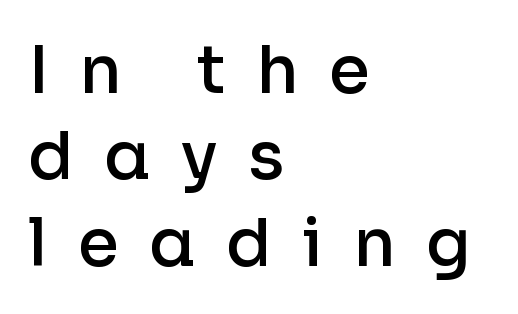
The image shows 66 px semibold sans-serif type, upright; set left-aligned, normal line spacing (1.31x), unusually wide letter spacing (+0.46 em), not underlined; low stroke contrast and a medium x-height.
